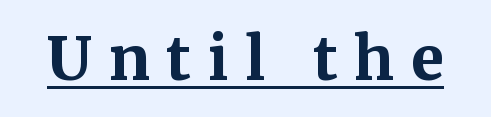
{"serif": "yes", "italic": "no", "bold": "yes", "weight": "bold", "width": "normal", "stroke_contrast": "medium", "x_height": "medium", "monospaced": "no", "underline": "yes", "letter_spacing": "wide", "letter_spacing_em": 0.28, "glyph_px": 60}
